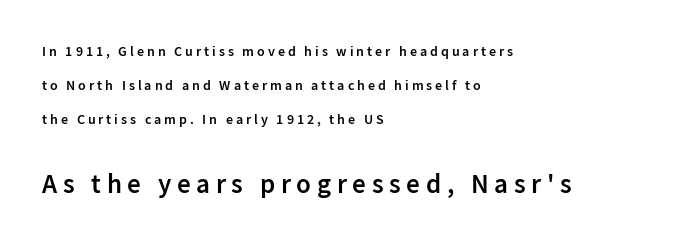
{"italic": "no", "bold": "semi", "underline": "no", "align": "left", "line_spacing": "loose", "line_spacing_ratio": 2.44, "letter_spacing": "wide", "letter_spacing_em": 0.21, "larger_block": "second", "size_ratio": 1.93, "glyph_px": 27}
